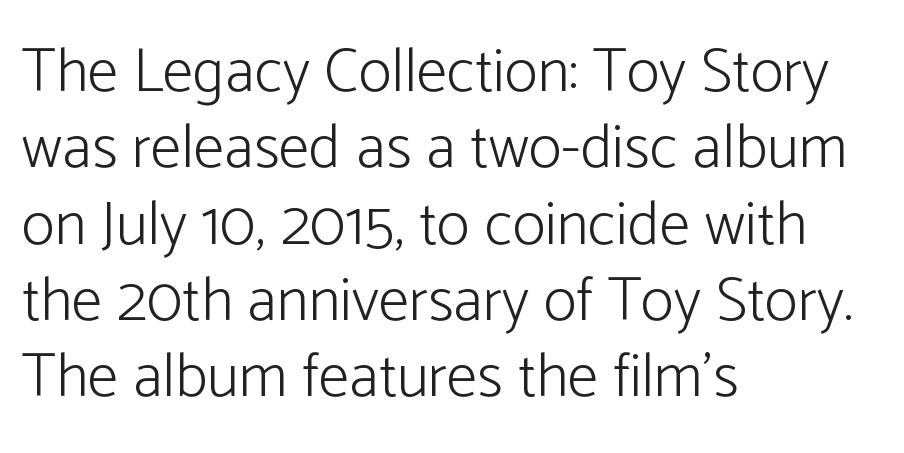
The image shows 62 px light sans-serif type, upright; set left-aligned, line spacing 1.23x, normal letter spacing, not underlined; low stroke contrast and a medium x-height.
